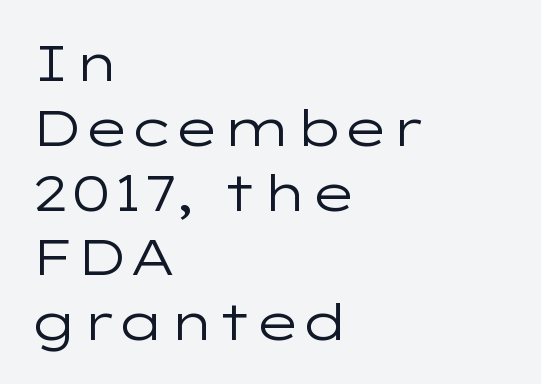
The paragraph shown leans on its left margin. A bare baseline throughout the passage. Caption: standard tracking, unaltered. Note the varied advance widths — an 'i' is clearly narrower than an 'm'. Ink coverage per letter is moderate at most. Note: no serifs on the glyphs.
